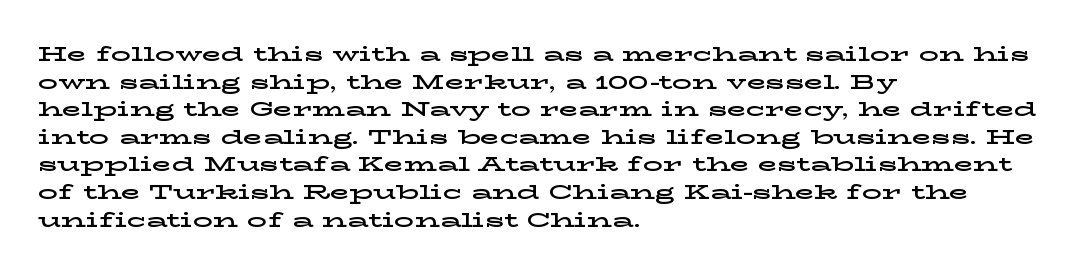
{"italic": "no", "underline": "no", "align": "left", "line_spacing": "normal", "line_spacing_ratio": 1.38, "letter_spacing": "normal", "letter_spacing_em": 0.0, "glyph_px": 20}
